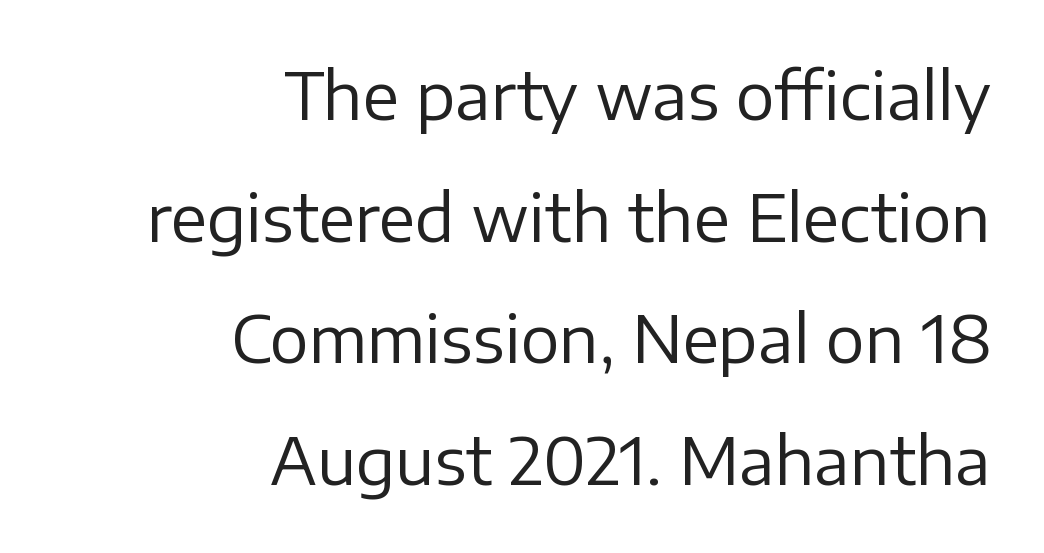
{"serif": "no", "italic": "no", "bold": "no", "weight": "regular", "width": "normal", "stroke_contrast": "low", "x_height": "medium", "monospaced": "no", "underline": "no", "align": "right", "line_spacing_ratio": 1.87, "letter_spacing": "normal", "letter_spacing_em": 0.0, "glyph_px": 65}
